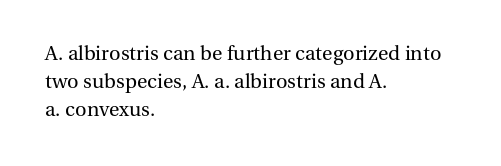
The image shows 20 px text type, upright; set left-aligned, normal line spacing (1.39x), normal letter spacing, not underlined.
